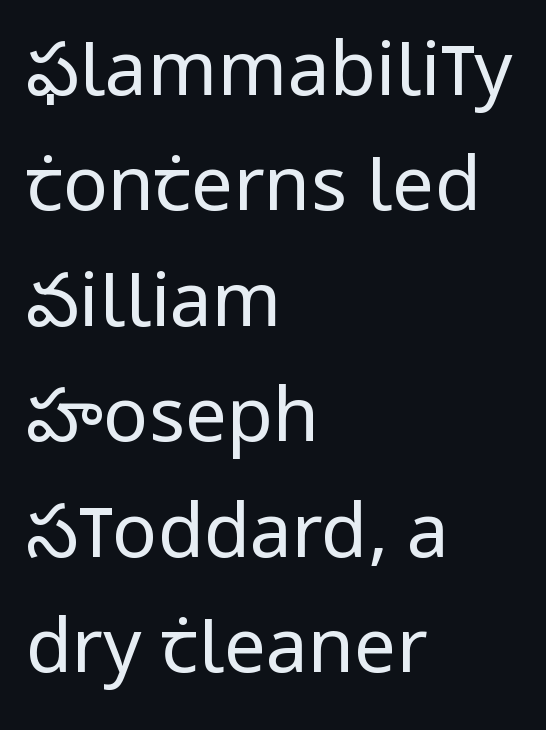
{"serif": "no", "italic": "no", "bold": "no", "weight": "regular", "width": "condensed", "stroke_contrast": "low", "x_height": "large", "monospaced": "no", "underline": "no", "align": "left", "line_spacing": "normal", "line_spacing_ratio": 1.54, "letter_spacing": "normal", "letter_spacing_em": 0.0, "glyph_px": 75}
